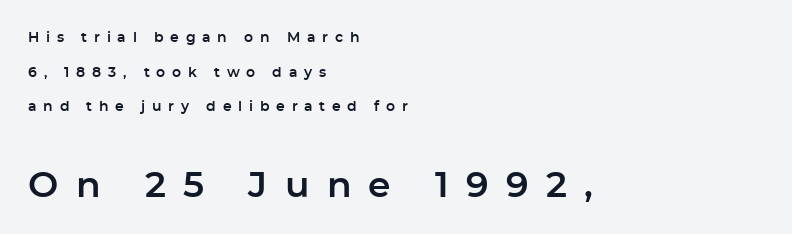
Letterform terminals end flat and unadorned throughout the passage. Caption: upper text group reduced, lower text group enlarged. A student would call this left alignment; a typographer would say flush left, rag right. Someone cranked the tracking dial way up on this one. Looks like regular typesetting: each glyph gets only the width it needs. Lines of text with bare space underneath.
